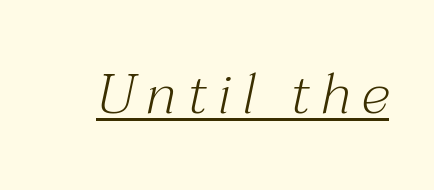
Q: Is the text bold? A: No.
Q: Is the text italic (slanted)? A: Yes, it leans right by about 12 degrees.
Q: Is the typeface a serif or a sans-serif typeface? A: Serif.
Q: Is the text underlined? A: Yes.
Q: Width (condensed, normal, or wide)? A: Normal.
Q: Stroke contrast? A: Medium.
Q: x-height? A: Medium.
Q: Monospaced? A: No.
